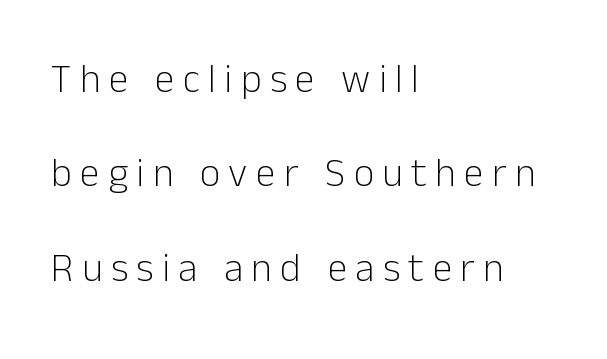
{"serif": "no", "italic": "no", "bold": "no", "weight": "light", "width": "normal", "stroke_contrast": "low", "x_height": "medium", "monospaced": "no", "underline": "no", "align": "left", "line_spacing": "loose", "line_spacing_ratio": 2.36, "letter_spacing": "wide", "letter_spacing_em": 0.21, "glyph_px": 40}
